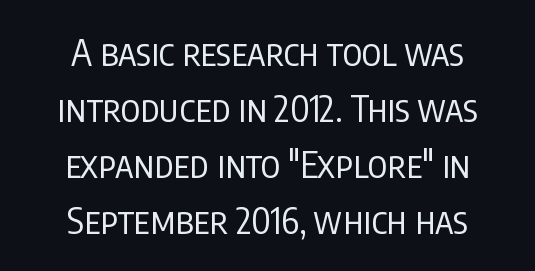
Leftover space on each line is divided equally before and after the words. One glance says typical: line gaps are just what's usual. In terms of letterspacing, this is plain default setting. A roman cut, with each character standing at attention.
